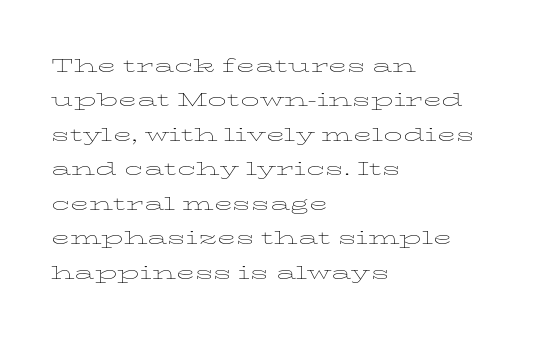
The image shows 25 px text type, upright; set left-aligned, normal line spacing (1.38x), normal letter spacing, not underlined.
